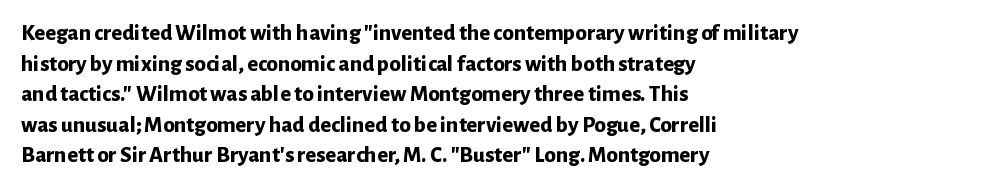
{"italic": "no", "bold": "yes", "underline": "no", "align": "left", "line_spacing": "normal", "line_spacing_ratio": 1.33, "letter_spacing": "normal", "letter_spacing_em": 0.0, "glyph_px": 23}
